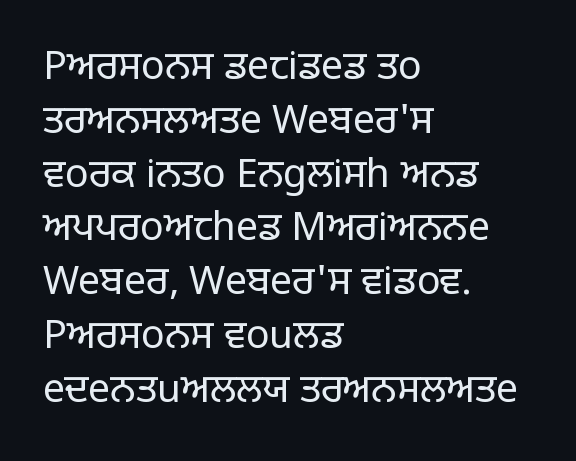
Nope, no serifs anywhere on these letters. Does the lettering tilt? It doesn't — this is upright. Words float on clear page, feet unadorned. Alignment: flush left. No letter is thick-stroked: the sample isn't bold.
